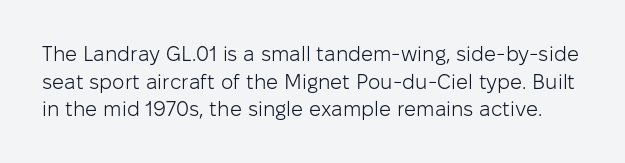
The image shows 21 px text type, upright; set normal line spacing (1.31x), normal letter spacing, not underlined.
